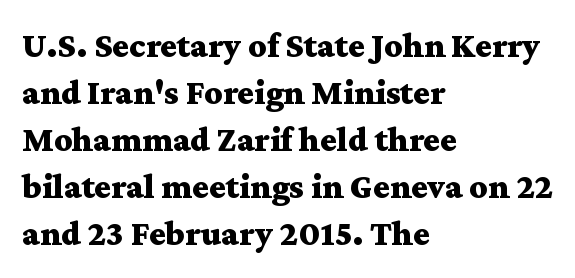
If you measured baseline to baseline, you'd find a middling distance. Rendered with straight, roman letterforms. A full-strength bold gives these letters their thick strokes. What stands out about the letter spacing? Nothing — it is the standard amount. The specimen omits any rule beneath the text block's lines.
